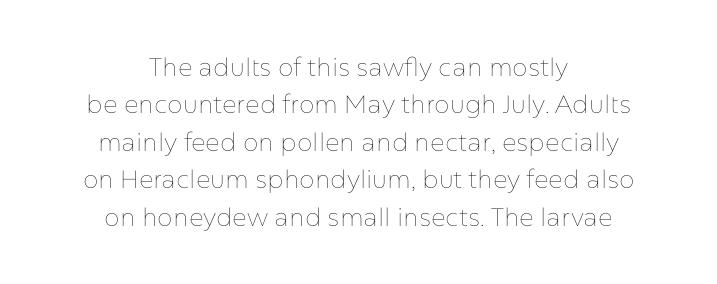
Q: Is the text bold? A: No.
Q: Is the text italic (slanted)? A: No, it is upright.
Q: Is the text underlined? A: No.
Q: How is the paragraph aligned? A: Centered.
Q: Is the spacing between letters normal or unusually wide? A: Normal.
Q: Is the spacing between lines tight, normal or loose? A: Normal.
